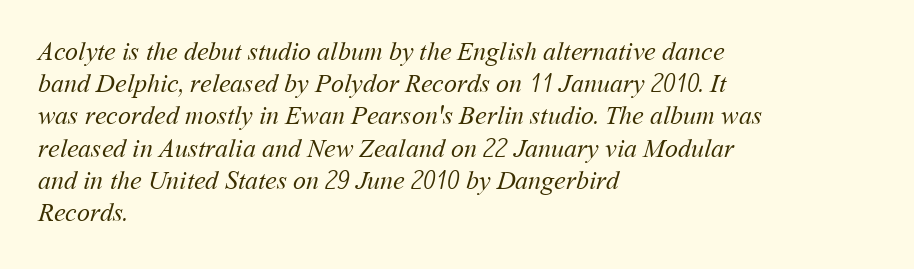
The ragged edge is on the right, which tells us the setting is flush left. Nobody touched the tracking dial on this one. The string is rendered with underlining switched off. The weight tops out at a normal text grade.
